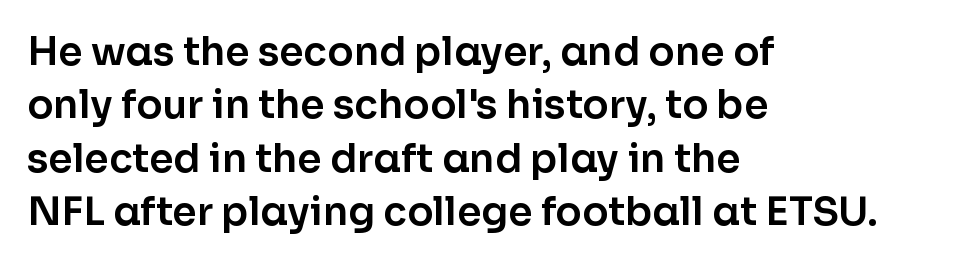
Q: Is the text italic (slanted)? A: No, it is upright.
Q: Is the typeface a serif or a sans-serif typeface? A: Sans-serif.
Q: Is the text underlined? A: No.
Q: How is the paragraph aligned? A: Left-aligned.
Q: Is the spacing between letters normal or unusually wide? A: Normal.
Q: Is the spacing between lines tight, normal or loose? A: Normal.
Q: Width (condensed, normal, or wide)? A: Normal.
Q: Stroke contrast? A: Low.
Q: x-height? A: Medium.
Q: Monospaced? A: No.
